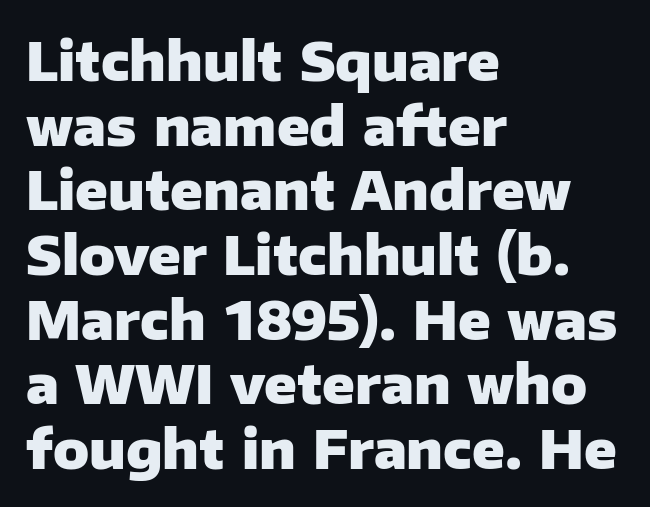
{"serif": "no", "italic": "no", "bold": "yes", "weight": "heavy", "width": "normal", "stroke_contrast": "low", "x_height": "medium", "monospaced": "no", "underline": "no", "align": "left", "line_spacing_ratio": 1.22, "letter_spacing": "normal", "letter_spacing_em": 0.0, "glyph_px": 53}
